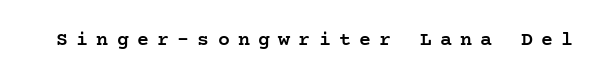
{"italic": "no", "bold": "semi", "underline": "no", "letter_spacing": "wide", "letter_spacing_em": 0.41, "glyph_px": 20}
